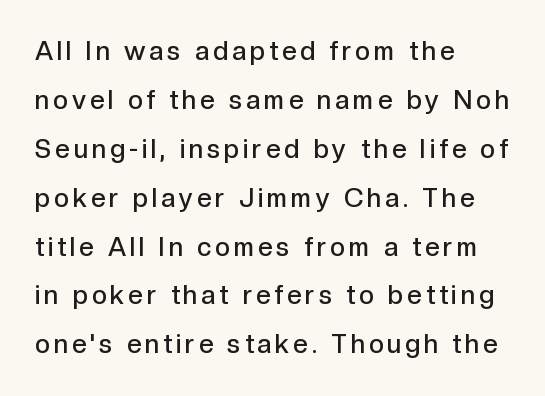
{"italic": "no", "bold": "semi", "underline": "no", "align": "left", "line_spacing_ratio": 1.88, "glyph_px": 26}
